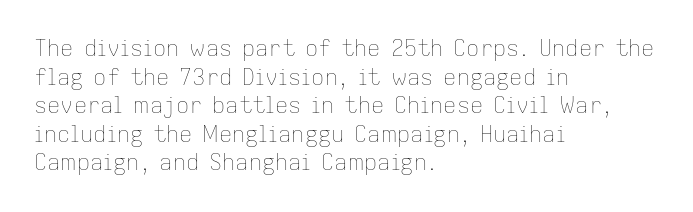
Check the space under the baseline: it is left empty. Characters follow at the spacing the type designer built in. These glyphs show unthickened strokes, regular width or finer. This is the regular roman posture of the typeface. A typesetter would call this leading conventional body-copy spacing. The compositor pushed each line to the left boundary.
